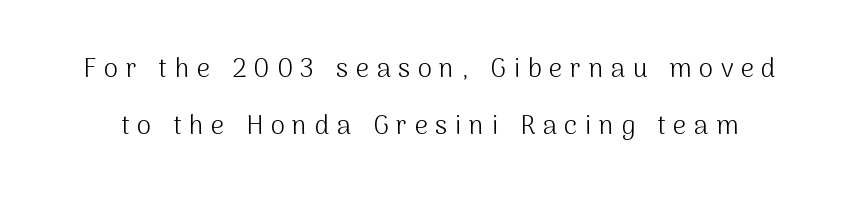
The image shows 26 px text type, upright; set loose line spacing (2.21x), unusually wide letter spacing (+0.29 em), not underlined.
